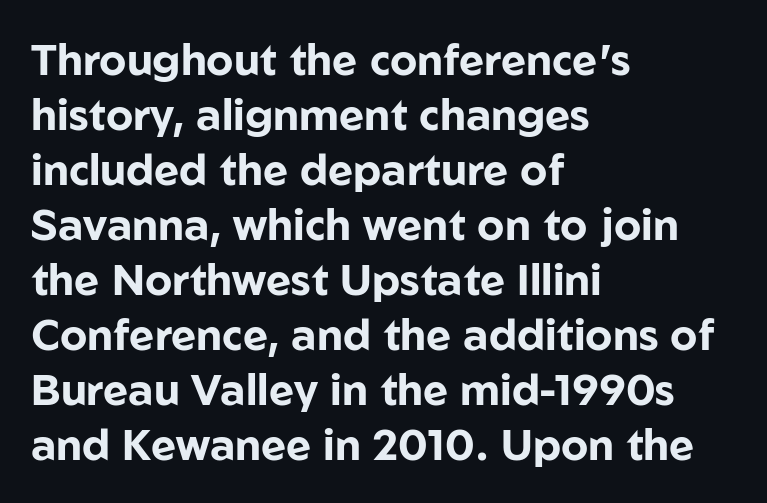
The typesetter chose a ragged-right arrangement here. The rendering uses natural spacing where letterforms have individual widths. Pretty heavy lettering here — definitely bold. The space directly below the letters is spotless. Classification — sans serif.
